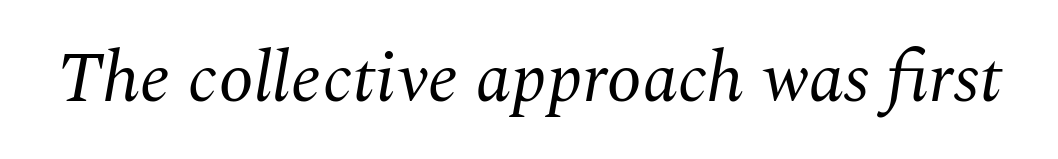
The image shows 71 px regular-weight serif type, italic (leaning right); set normal letter spacing, not underlined; medium stroke contrast and a medium x-height.
